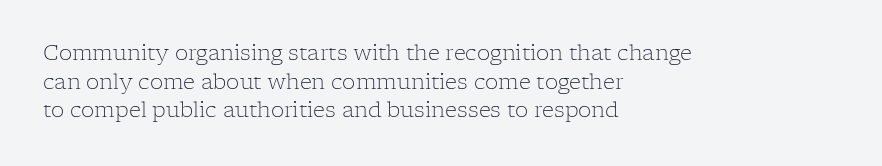
Q: Is the text bold? A: No.
Q: Is the text italic (slanted)? A: No, it is upright.
Q: Is the text underlined? A: No.
Q: How is the paragraph aligned? A: Left-aligned.
Q: Is the spacing between letters normal or unusually wide? A: Normal.
Q: Is the spacing between lines tight, normal or loose? A: Normal.
